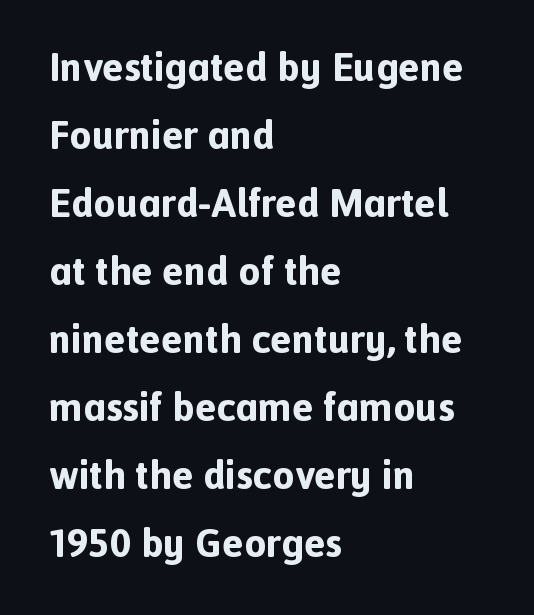
The image shows 40 px bold sans-serif type, upright; set left-aligned, normal line spacing (1.7x), normal letter spacing, not underlined; a medium x-height.
